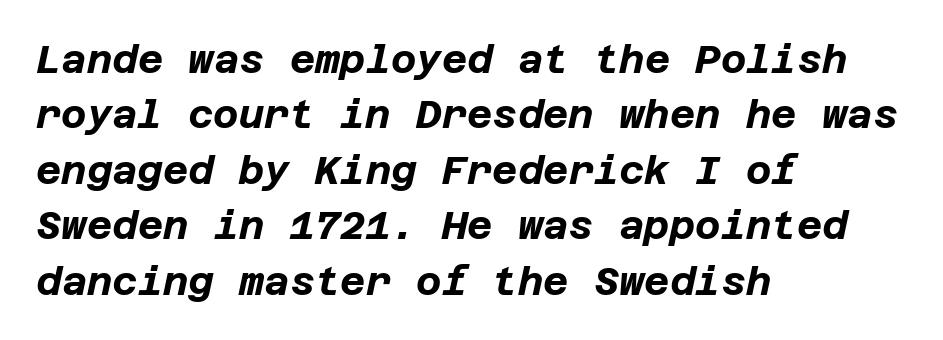
Q: Is the text bold? A: Yes.
Q: Is the text italic (slanted)? A: Yes, it leans right by about 12 degrees.
Q: Is the text underlined? A: No.
Q: How is the paragraph aligned? A: Left-aligned.
Q: Is the spacing between letters normal or unusually wide? A: Normal.
Q: Is the spacing between lines tight, normal or loose? A: Normal.
Q: Width (condensed, normal, or wide)? A: Normal.
Q: Stroke contrast? A: Low.
Q: x-height? A: Large.
